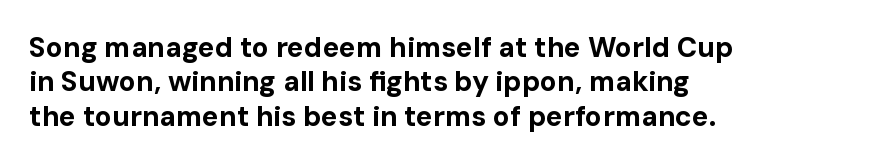
The image shows 28 px bold sans-serif type, upright; set left-aligned, line spacing 1.23x, normal letter spacing, not underlined; low stroke contrast and a medium x-height.
